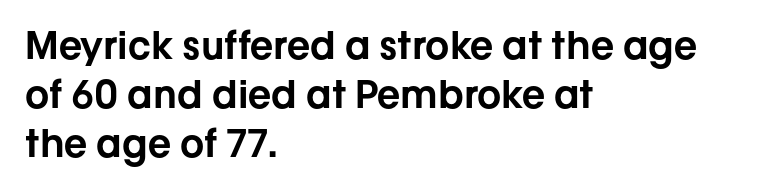
Each letter keeps its own natural width here, so spacing adapts to shape. Vertically, the passage feels balanced, rows spaced as you'd expect. Underlining? Definitely not there. Quick note: not italic, upright. Inter-character spacing is left at the font's built-in metrics. Alignment: flush left.
